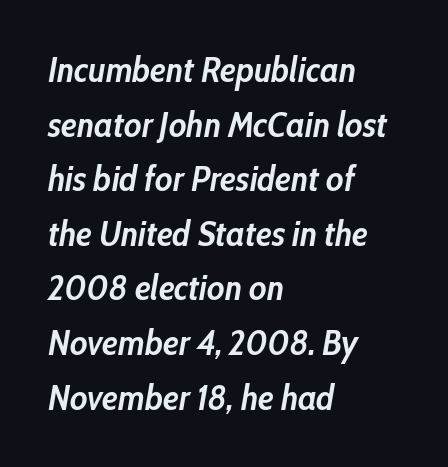
{"italic": "yes", "lean": "right", "slant_degrees": 10, "bold": "yes", "weight": "semibold", "width": "condensed", "stroke_contrast": "low", "x_height": "medium", "monospaced": "no", "underline": "no", "align": "left", "line_spacing": "normal", "line_spacing_ratio": 1.56, "letter_spacing": "normal", "letter_spacing_em": 0.0, "glyph_px": 35}
